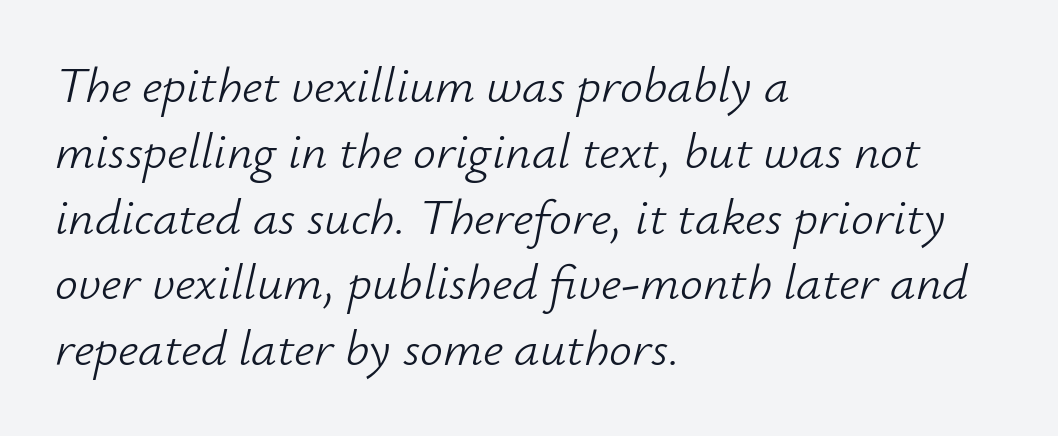
Q: Is the text bold? A: No.
Q: Is the text italic (slanted)? A: Yes, it leans right by about 12 degrees.
Q: Is the text underlined? A: No.
Q: How is the paragraph aligned? A: Left-aligned.
Q: Is the spacing between letters normal or unusually wide? A: Normal.
Q: Is the spacing between lines tight, normal or loose? A: Normal.
Q: Width (condensed, normal, or wide)? A: Normal.
Q: Stroke contrast? A: Low.
Q: x-height? A: Small.
Q: Monospaced? A: No.
